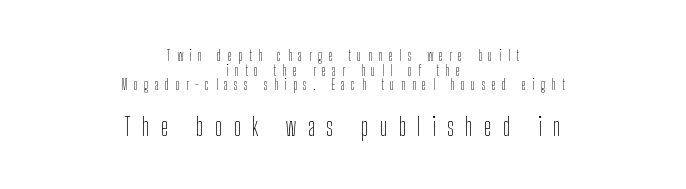
Size hierarchy here favors the trailing block over the leading one. Visually the block forms a symmetrical silhouette, jagged on both flanks. Words float on clear page, feet unadorned. These lines were composed using upright roman letters.
